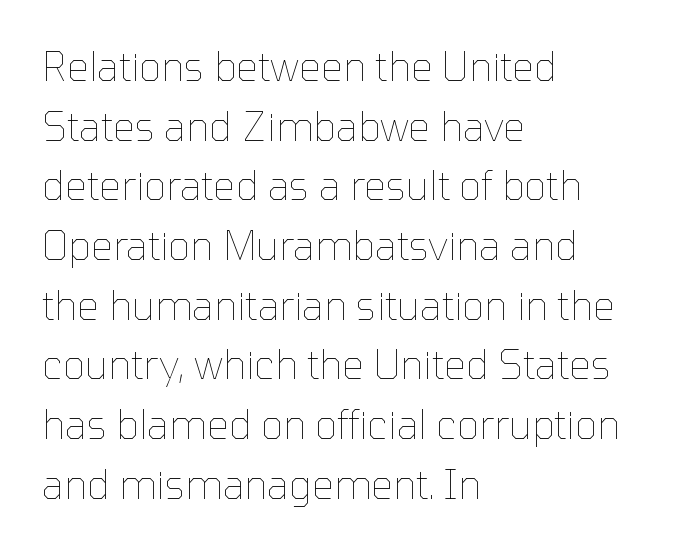
The image shows 39 px thin type, upright; set left-aligned, normal line spacing (1.53x), normal letter spacing, not underlined; low stroke contrast and a medium x-height.
